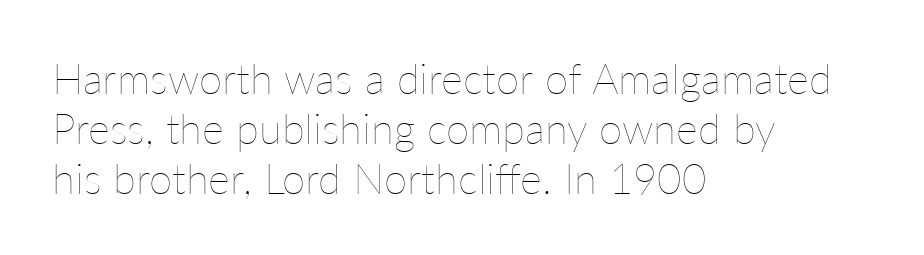
{"italic": "no", "bold": "no", "weight": "thin", "width": "normal", "stroke_contrast": "low", "x_height": "medium", "monospaced": "no", "underline": "no", "align": "left", "line_spacing_ratio": 1.19, "letter_spacing": "normal", "letter_spacing_em": 0.0, "glyph_px": 42}
